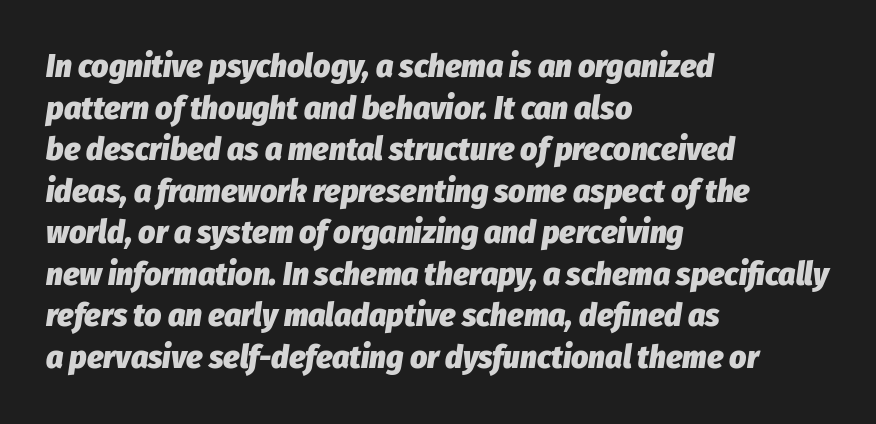
{"italic": "yes", "lean": "right", "slant_degrees": 8, "bold": "yes", "weight": "heavy", "width": "condensed", "stroke_contrast": "low", "x_height": "medium", "monospaced": "no", "underline": "no", "align": "left", "line_spacing": "normal", "line_spacing_ratio": 1.26, "letter_spacing": "normal", "letter_spacing_em": 0.0, "glyph_px": 33}
